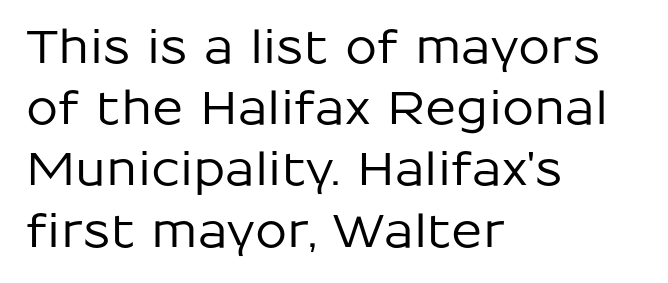
Q: Is the text italic (slanted)? A: No, it is upright.
Q: Is the typeface a serif or a sans-serif typeface? A: Sans-serif.
Q: Is the text underlined? A: No.
Q: How is the paragraph aligned? A: Left-aligned.
Q: Is the spacing between letters normal or unusually wide? A: Normal.
Q: Is the spacing between lines tight, normal or loose? A: Normal.
Q: Width (condensed, normal, or wide)? A: Normal.
Q: Stroke contrast? A: Low.
Q: x-height? A: Medium.
Q: Monospaced? A: No.
